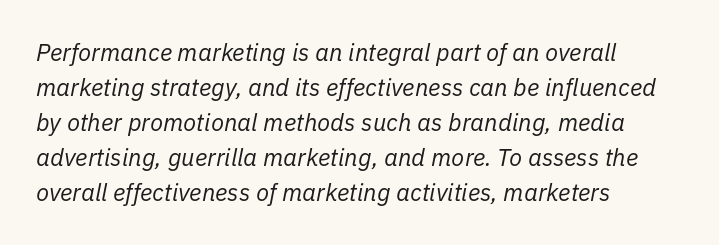
{"italic": "yes", "lean": "right", "slant_degrees": 11, "bold": "no", "underline": "no", "align": "left", "line_spacing": "normal", "line_spacing_ratio": 1.46, "letter_spacing": "normal", "letter_spacing_em": 0.0, "glyph_px": 24}
